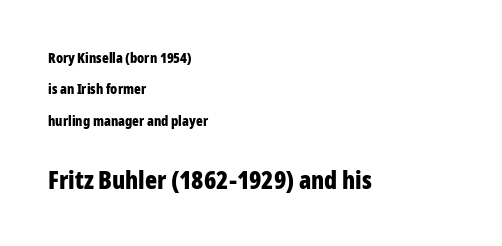
Q: Is the text bold? A: Yes.
Q: Is the text italic (slanted)? A: No, it is upright.
Q: Is the text underlined? A: No.
Q: How is the paragraph aligned? A: Left-aligned.
Q: Is the spacing between letters normal or unusually wide? A: Normal.
Q: Is the spacing between lines tight, normal or loose? A: Loose.
Q: Which block of text is set in a larger size, the first (top) or the second (bottom)? A: The second (bottom) one.
